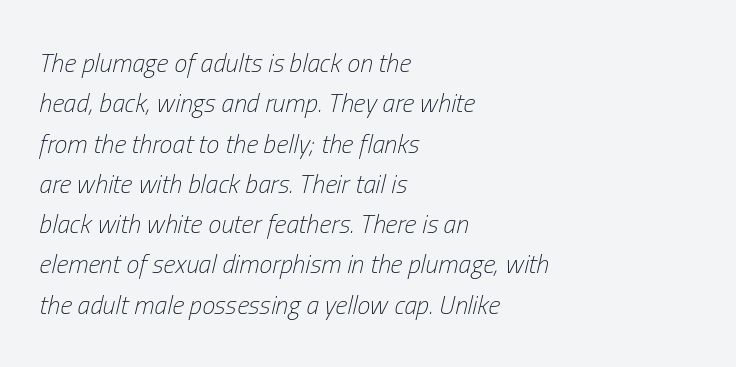
{"italic": "yes", "lean": "right", "slant_degrees": 13, "bold": "no", "underline": "no", "align": "left", "line_spacing": "normal", "line_spacing_ratio": 1.55, "letter_spacing": "normal", "letter_spacing_em": 0.0, "glyph_px": 26}
